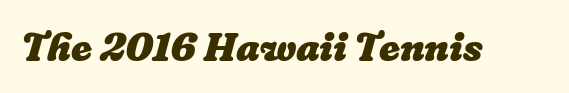
{"italic": "yes", "lean": "right", "slant_degrees": 16, "bold": "yes", "weight": "heavy", "width": "normal", "stroke_contrast": "low", "x_height": "medium", "monospaced": "no", "underline": "no", "letter_spacing": "normal", "letter_spacing_em": 0.0, "glyph_px": 40}
